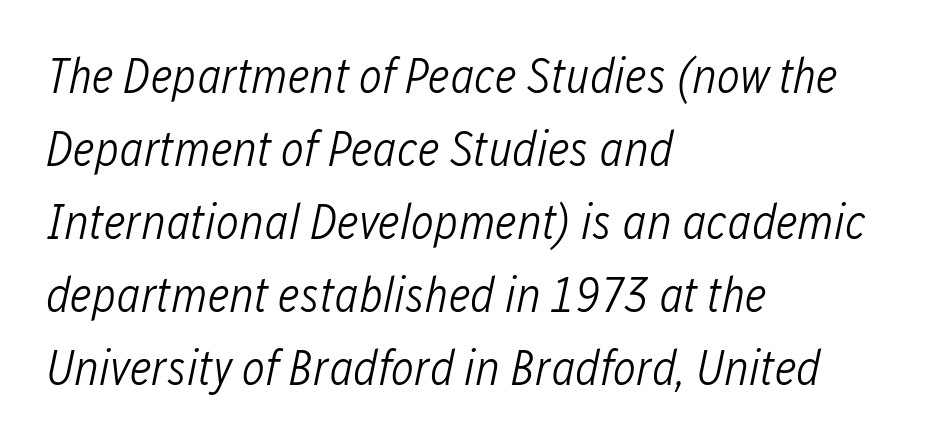
The image shows 49 px light, condensed type, italic (leaning right); set left-aligned, normal line spacing (1.49x), normal letter spacing, not underlined; low stroke contrast and a medium x-height.
